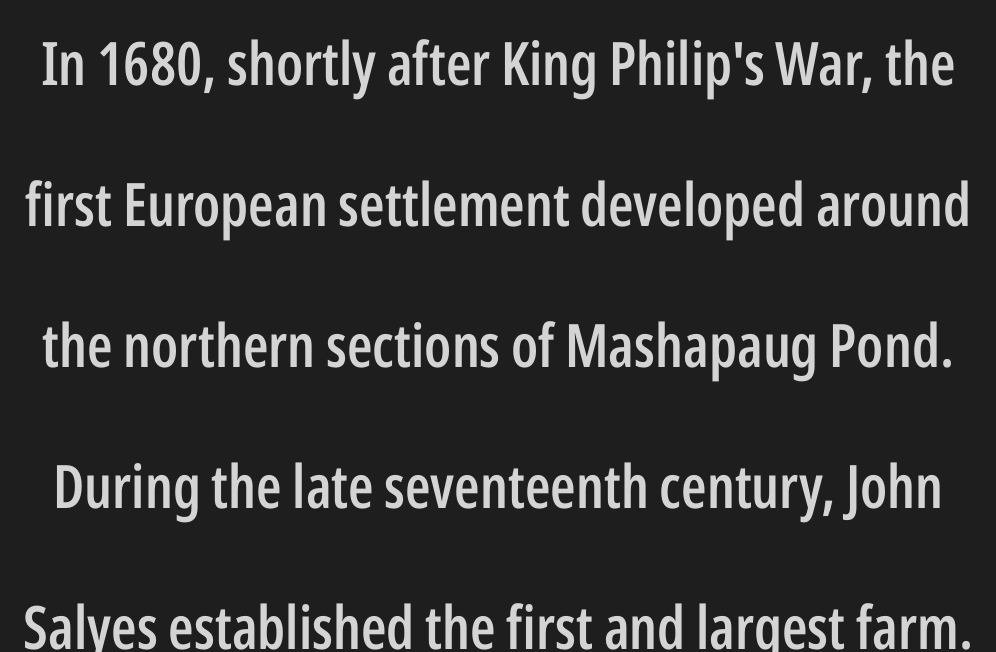
The rendering shows plain stroke endings on the letterforms — a sans-serif design. Is there any slant? The stems are plumb. Tracking here is standard; glyphs follow each other at the usual distance. Clear beneath every line of the passage. The passage shown is typed in a proportional face where columns would drift. Successive baselines arrive slowly, with a big drop between each.
